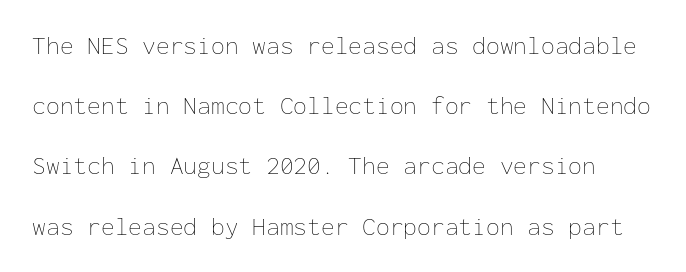
The type is set solid horizontally, with unmodified tracking. Does the leading feel generous? Absolutely, it's lavish. The letters stand straight up with perfectly vertical stems. On a weight scale, this lands at 450 or below. Underline: absent.
